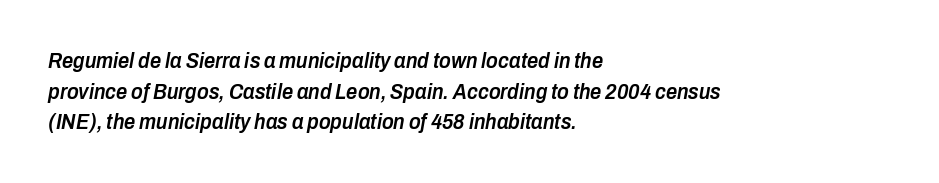
Vertically, the passage feels balanced, rows spaced as you'd expect. Does the lettering tilt? It does — this is italic. Left-aligned paragraph, ragged on the right. Underlining? Definitely not there. These lines keep a tight, regular rhythm from letter to letter.
